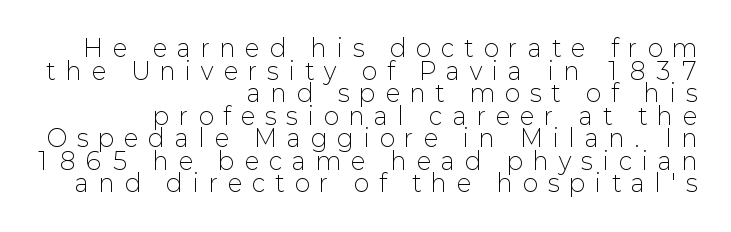
{"italic": "no", "bold": "no", "underline": "no", "align": "right", "line_spacing": "tight", "line_spacing_ratio": 0.98, "letter_spacing": "wide", "letter_spacing_em": 0.45, "glyph_px": 23}
